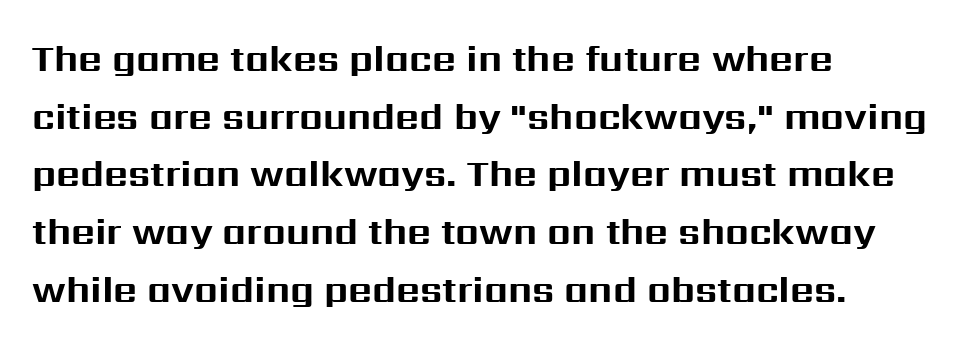
{"serif": "no", "italic": "no", "bold": "yes", "weight": "bold", "width": "normal", "stroke_contrast": "medium", "x_height": "medium", "monospaced": "no", "underline": "no", "align": "left", "line_spacing": "normal", "line_spacing_ratio": 1.56, "letter_spacing": "normal", "letter_spacing_em": 0.0, "glyph_px": 37}
